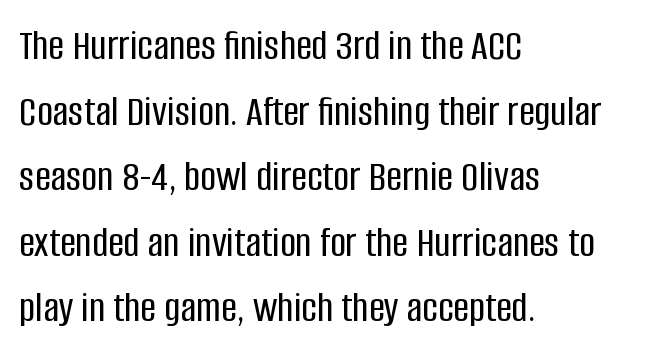
{"serif": "no", "italic": "no", "width": "condensed", "stroke_contrast": "low", "x_height": "large", "monospaced": "no", "underline": "no", "align": "left", "line_spacing": "normal", "line_spacing_ratio": 1.49, "letter_spacing": "normal", "letter_spacing_em": 0.0, "glyph_px": 44}
